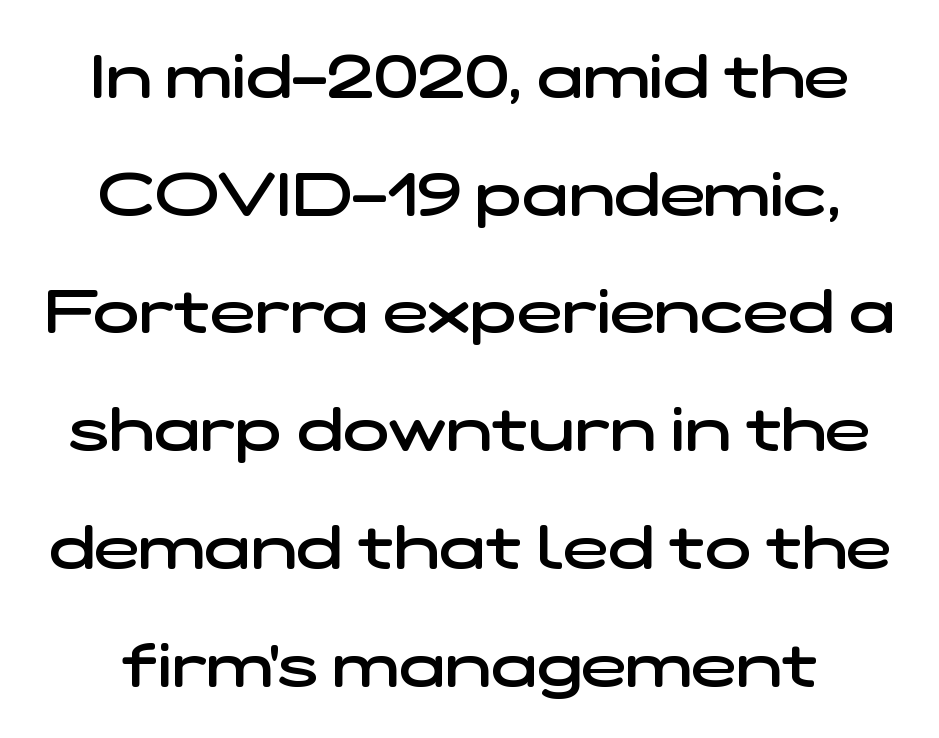
The sample has been set in demibold, a notch under bold. A great deal of white space separates one row of letters from the next. Proportional: the letters do not fall into vertical columns. Letterform terminals end flat and unadorned throughout the passage. Tracking value appears to be zero — textbook default spacing.
